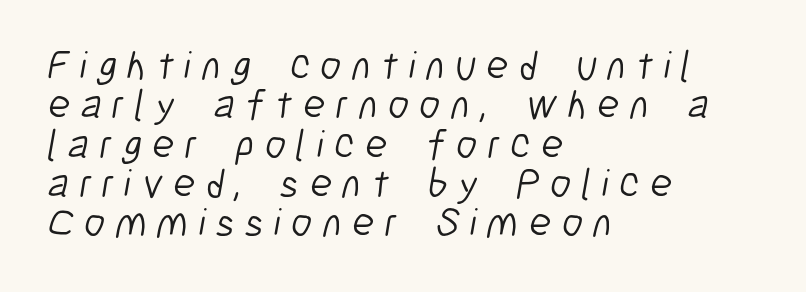
{"serif": "no", "bold": "no", "weight": "light", "width": "condensed", "stroke_contrast": "low", "x_height": "medium", "monospaced": "no", "underline": "no", "align": "left", "line_spacing": "tight", "line_spacing_ratio": 0.96, "letter_spacing": "wide", "letter_spacing_em": 0.25, "glyph_px": 41}
